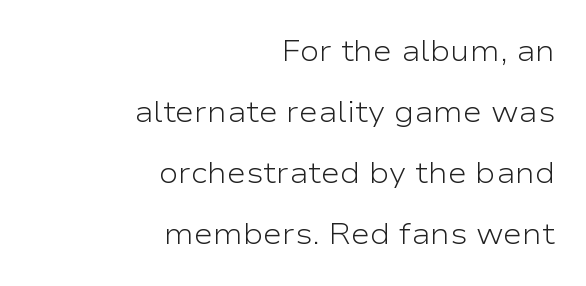
In terms of letterform style, serifs are entirely absent. Widely set lines give the paragraph a tall, airy silhouette. Style check: upright. Line ends are locked; line starts wander. Varying glyph widths throughout — classic text-font behaviour. You could call the tracking neutral — neither tight nor loose.
